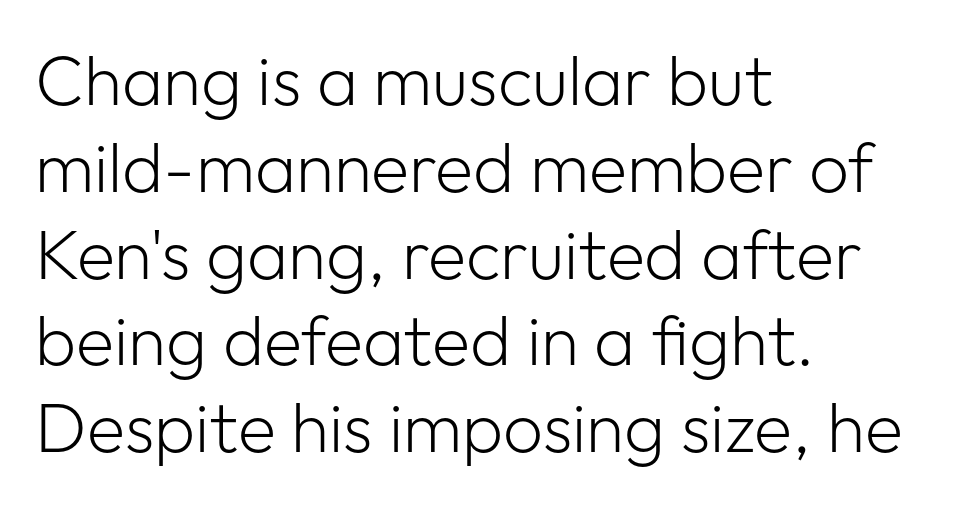
Q: Is the text bold? A: No.
Q: Is the text italic (slanted)? A: No, it is upright.
Q: Is the typeface a serif or a sans-serif typeface? A: Sans-serif.
Q: Is the text underlined? A: No.
Q: How is the paragraph aligned? A: Left-aligned.
Q: Is the spacing between letters normal or unusually wide? A: Normal.
Q: Width (condensed, normal, or wide)? A: Normal.
Q: Stroke contrast? A: Low.
Q: x-height? A: Medium.
Q: Monospaced? A: No.
